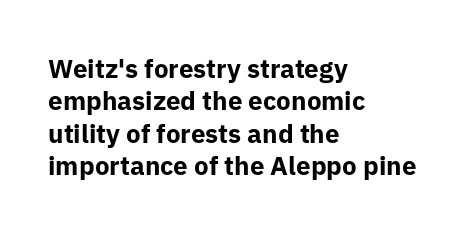
{"italic": "no", "bold": "yes", "underline": "no", "align": "left", "line_spacing": "normal", "line_spacing_ratio": 1.25, "letter_spacing": "normal", "letter_spacing_em": 0.0, "glyph_px": 26}
